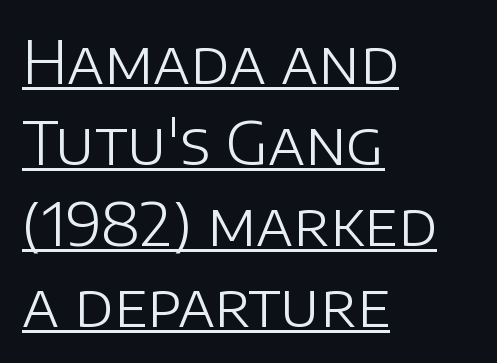
Posture: upright roman. Compared with a centered layout, this one pins lines to the left instead. These lines are composed in type without serifs. Ink coverage per letter is moderate at most. This sample has the flowing, uneven cadence of proportional lettering.
